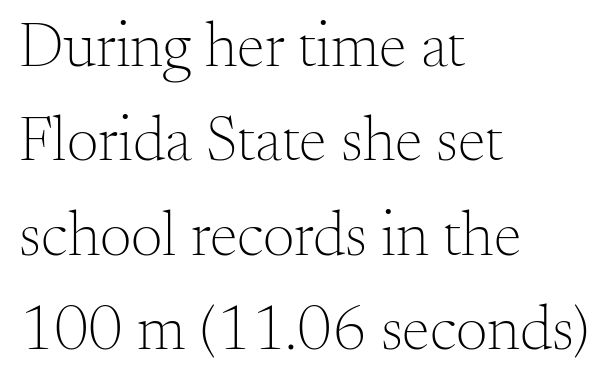
{"serif": "yes", "italic": "no", "bold": "no", "weight": "light", "width": "normal", "stroke_contrast": "medium", "x_height": "small", "monospaced": "no", "underline": "no", "align": "left", "line_spacing": "normal", "line_spacing_ratio": 1.5, "letter_spacing": "normal", "letter_spacing_em": 0.0, "glyph_px": 63}
